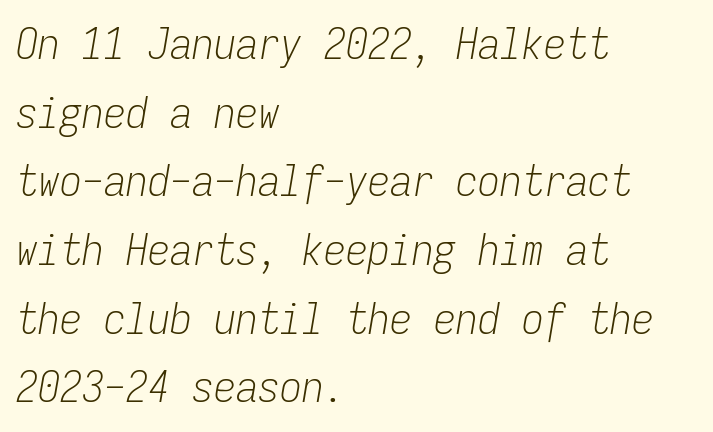
An italicized treatment has been applied to the whole sample. Nobody drew a line under any word here. Spacing verdict: monospaced, one width for all characters. Compared with a typical body face, this is equally light or lighter still. Reading down the block, your eye returns to a fixed left position each line. You could call the tracking neutral — neither tight nor loose.
